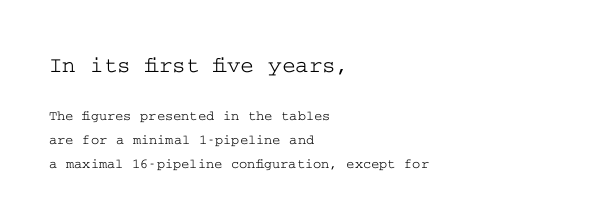
Horizontal alignment here is leftward, the default for most running prose. The letters stand straight up with perfectly vertical stems. This block has exactly the height ordinary leading produces. The line texture is even and compact thanks to regular tracking. Descenders are the only things crossing below the line.
